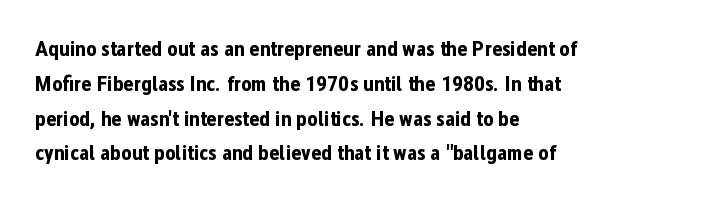
The image shows 22 px bold type, upright; set left-aligned, normal line spacing (1.58x), normal letter spacing, not underlined.
